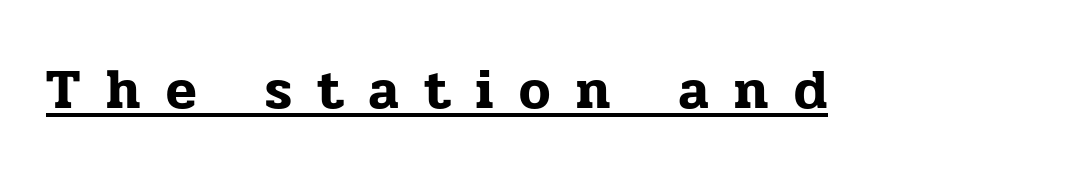
Q: Is the text italic (slanted)? A: No, it is upright.
Q: Is the typeface a serif or a sans-serif typeface? A: Serif.
Q: Is the text underlined? A: Yes.
Q: Is the spacing between letters normal or unusually wide? A: Unusually wide.
Q: Width (condensed, normal, or wide)? A: Normal.
Q: Stroke contrast? A: Low.
Q: x-height? A: Medium.
Q: Monospaced? A: No.
